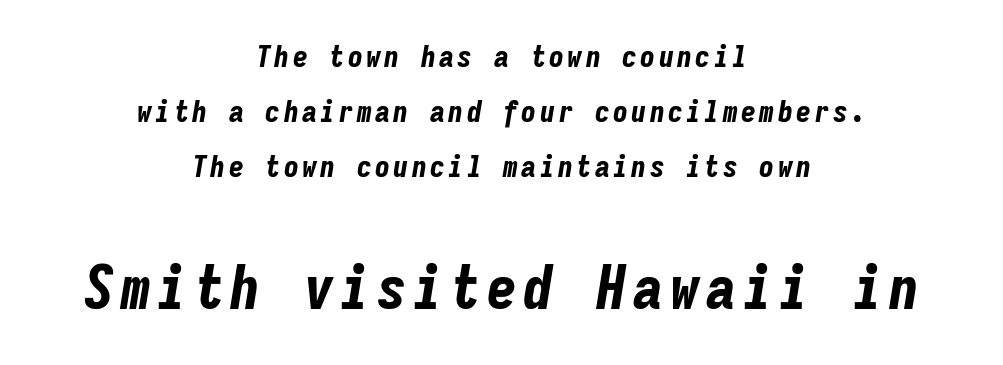
Q: Is the text bold? A: Yes.
Q: Is the text italic (slanted)? A: Yes, it leans right by about 9 degrees.
Q: Is the text underlined? A: No.
Q: How is the paragraph aligned? A: Centered.
Q: Which block of text is set in a larger size, the first (top) or the second (bottom)? A: The second (bottom) one.
Q: Width (condensed, normal, or wide)? A: Condensed.
Q: Stroke contrast? A: Low.
Q: x-height? A: Medium.
Q: Monospaced? A: Yes.
